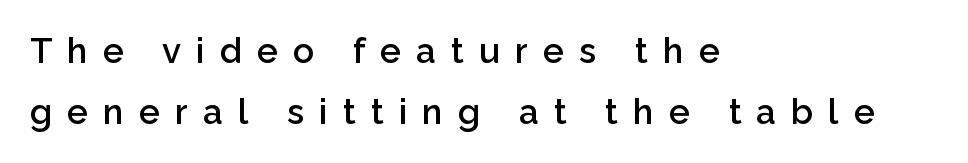
{"serif": "no", "italic": "no", "bold": "semi", "weight": "semibold", "width": "normal", "stroke_contrast": "low", "x_height": "medium", "monospaced": "no", "underline": "no", "align": "left", "line_spacing_ratio": 1.74, "letter_spacing": "wide", "letter_spacing_em": 0.43, "glyph_px": 35}
